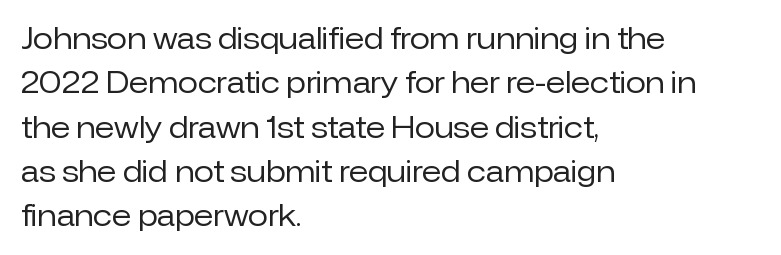
Horizontal alignment here is leftward, the default for most running prose. The font's upright variant was chosen for this text. Quick note: underline off. How are the letters spaced? Ordinarily, with no added tracking. Character widths vary here, with narrow letters taking less room than wide ones.
